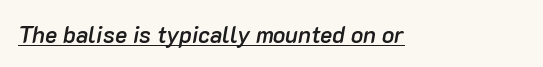
{"italic": "yes", "lean": "right", "slant_degrees": 10, "bold": "semi", "underline": "yes", "letter_spacing": "normal", "letter_spacing_em": 0.0, "glyph_px": 23}
